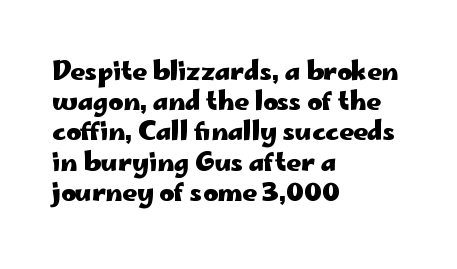
The passage shown is emphatically bold. The space directly below the letters is spotless. Tracking here is standard; glyphs follow each other at the usual distance. Where is the straight margin? On the left.
